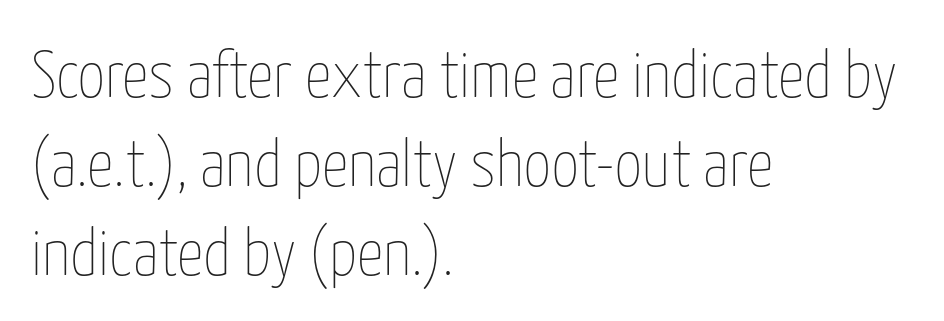
{"italic": "no", "bold": "no", "weight": "thin", "width": "condensed", "stroke_contrast": "low", "x_height": "medium", "monospaced": "no", "underline": "no", "align": "left", "line_spacing": "normal", "line_spacing_ratio": 1.35, "letter_spacing": "normal", "letter_spacing_em": 0.0, "glyph_px": 66}
